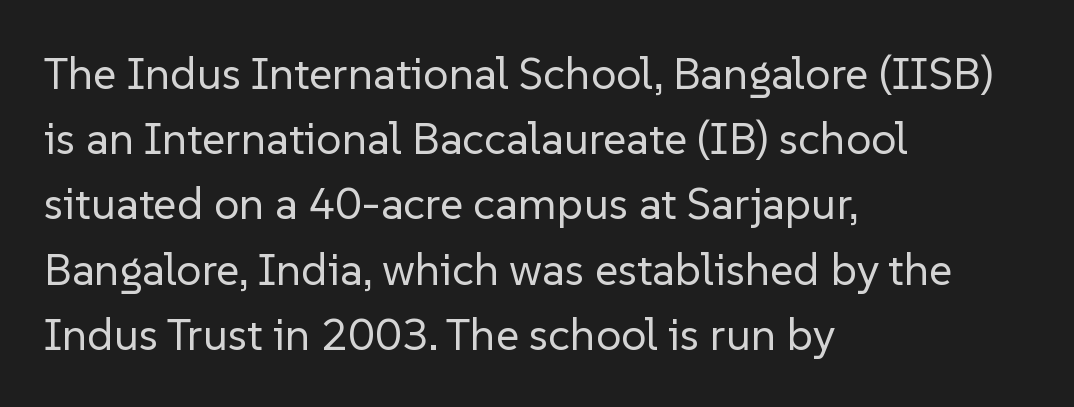
You could not count columns in this text — the font is proportionally spaced. Each letter's strokes conclude bluntly, with no projecting serifs. Posture: vertical. Left-aligned paragraph, ragged on the right. Descenders hang freely into open space. Spacing between characters is what you'd get straight out of the box.
